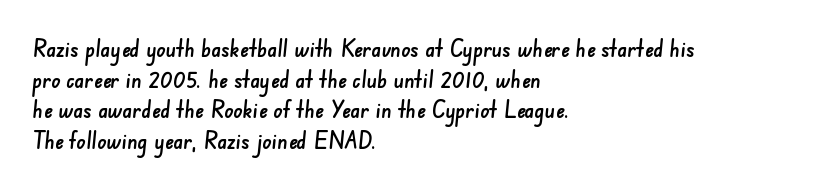
Q: Is the text underlined? A: No.
Q: How is the paragraph aligned? A: Left-aligned.
Q: Is the spacing between letters normal or unusually wide? A: Normal.
Q: Is the spacing between lines tight, normal or loose? A: Normal.
